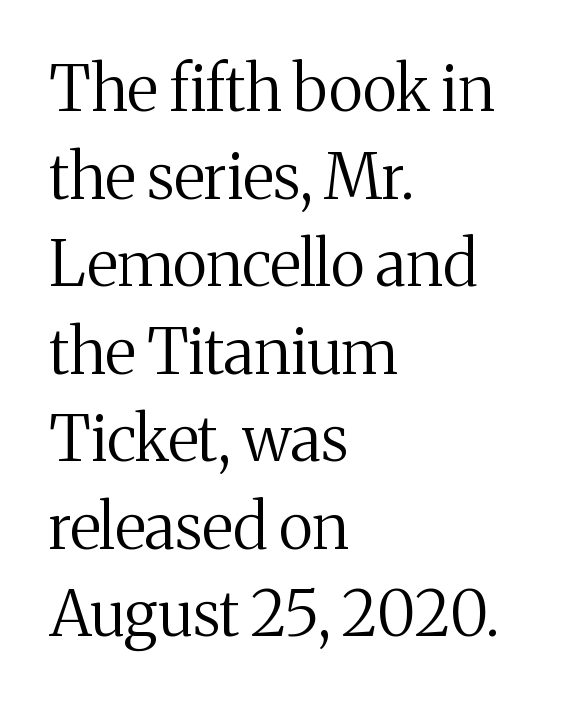
The image shows 63 px regular-weight serif type, upright; set left-aligned, normal line spacing (1.39x), normal letter spacing, not underlined; medium stroke contrast and a medium x-height.
